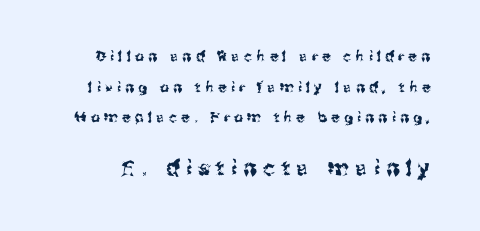
{"italic": "no", "underline": "no", "line_spacing": "loose", "line_spacing_ratio": 2.19, "letter_spacing": "wide", "letter_spacing_em": 0.32, "larger_block": "second", "size_ratio": 1.5, "glyph_px": 21}
